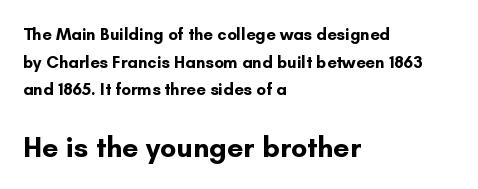
Q: Is the text bold? A: Yes.
Q: Is the text italic (slanted)? A: No, it is upright.
Q: Is the typeface a serif or a sans-serif typeface? A: Sans-serif.
Q: Is the text underlined? A: No.
Q: How is the paragraph aligned? A: Left-aligned.
Q: Is the spacing between letters normal or unusually wide? A: Normal.
Q: Is the spacing between lines tight, normal or loose? A: Normal.
Q: Which block of text is set in a larger size, the first (top) or the second (bottom)? A: The second (bottom) one.
Q: Width (condensed, normal, or wide)? A: Normal.
Q: Stroke contrast? A: Low.
Q: x-height? A: Small.
Q: Monospaced? A: No.
